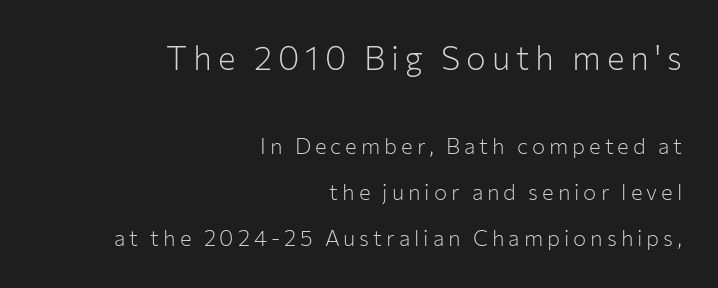
{"serif": "no", "italic": "no", "bold": "no", "weight": "light", "width": "normal", "stroke_contrast": "low", "x_height": "medium", "monospaced": "no", "underline": "no", "align": "right", "line_spacing": "loose", "line_spacing_ratio": 2.09, "larger_block": "first", "size_ratio": 1.5, "glyph_px": 33}
